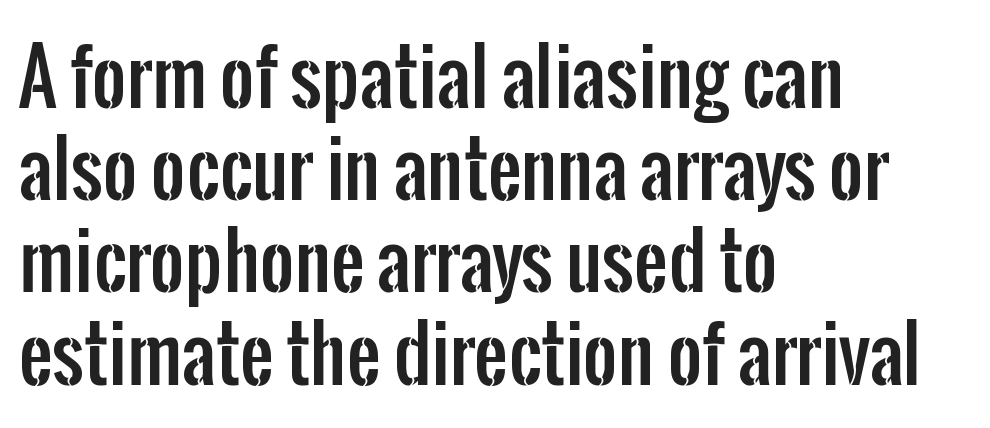
{"serif": "no", "italic": "no", "width": "condensed", "stroke_contrast": "low", "x_height": "medium", "monospaced": "no", "underline": "no", "align": "left", "line_spacing_ratio": 1.23, "letter_spacing": "normal", "letter_spacing_em": 0.0, "glyph_px": 75}
